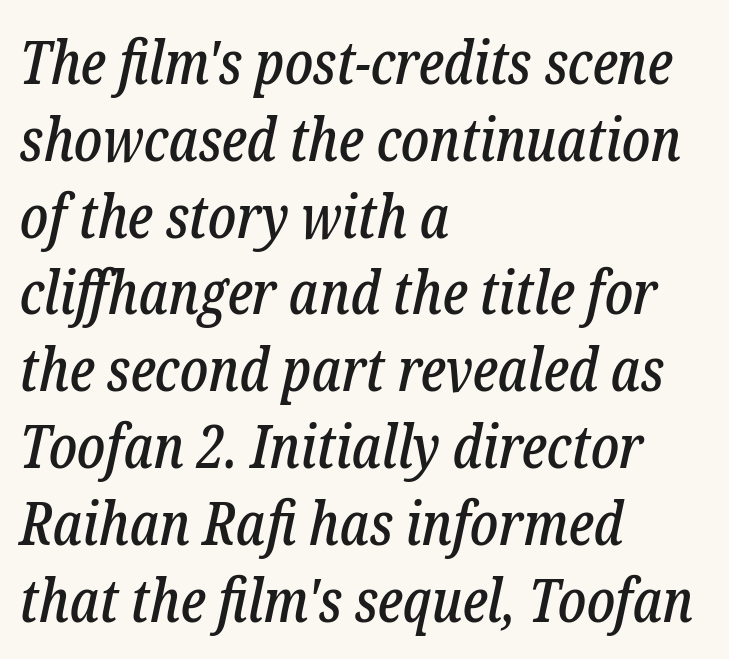
The image shows 60 px condensed serif type, italic (leaning right); set left-aligned, normal line spacing (1.28x), normal letter spacing, not underlined; low stroke contrast and a medium x-height.
